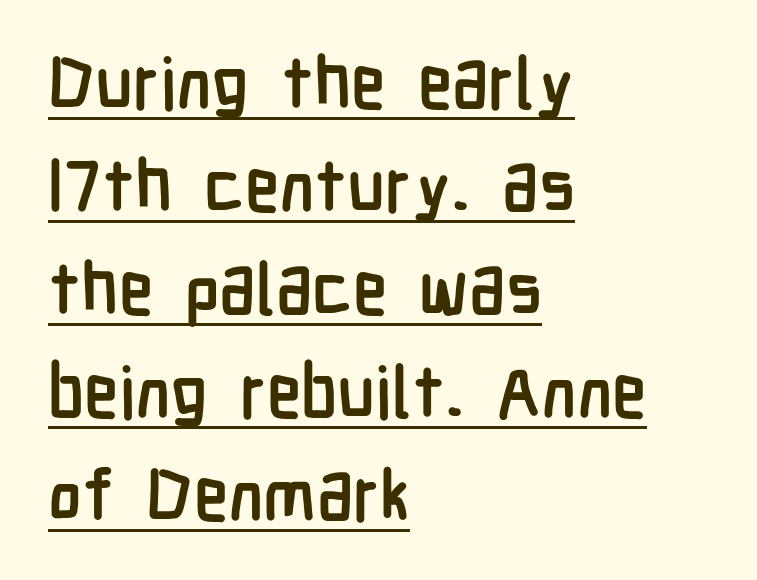
{"serif": "no", "italic": "no", "bold": "yes", "weight": "semibold", "width": "condensed", "stroke_contrast": "low", "x_height": "medium", "monospaced": "no", "underline": "yes", "align": "left", "line_spacing": "normal", "line_spacing_ratio": 1.45, "letter_spacing": "normal", "letter_spacing_em": 0.0, "glyph_px": 71}
